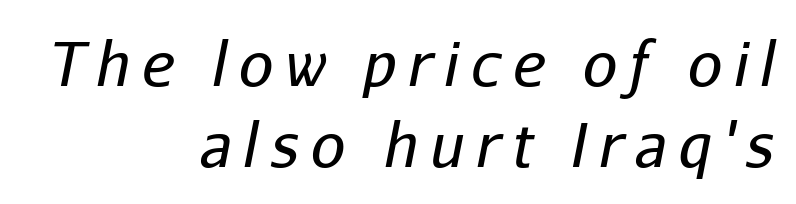
Q: Is the text bold? A: No.
Q: Is the text italic (slanted)? A: Yes, it leans right by about 11 degrees.
Q: Is the text underlined? A: No.
Q: How is the paragraph aligned? A: Right-aligned.
Q: Is the spacing between lines tight, normal or loose? A: Normal.
Q: Width (condensed, normal, or wide)? A: Normal.
Q: Stroke contrast? A: Low.
Q: x-height? A: Medium.
Q: Monospaced? A: No.
